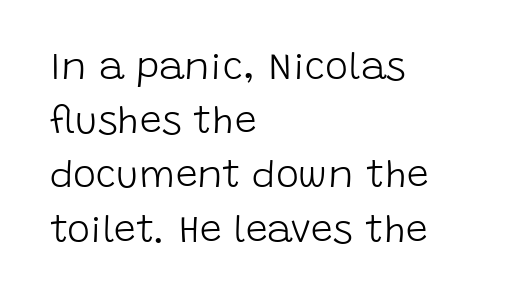
The space between consecutive lines is moderate. In CSS terms this would be text-align: left. Letter spacing: default. Decoration check: the copy has no underline. Looks like regular typesetting: each glyph gets only the width it needs. Is this a heavy cut? Hardly; it is regular or lighter.
